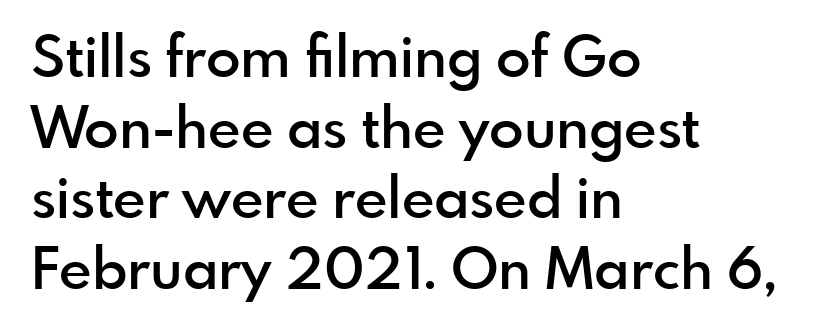
Q: Is the text bold? A: Semi-bold.
Q: Is the text italic (slanted)? A: No, it is upright.
Q: Is the typeface a serif or a sans-serif typeface? A: Sans-serif.
Q: Is the text underlined? A: No.
Q: How is the paragraph aligned? A: Left-aligned.
Q: Is the spacing between letters normal or unusually wide? A: Normal.
Q: Width (condensed, normal, or wide)? A: Normal.
Q: x-height? A: Small.
Q: Monospaced? A: No.
